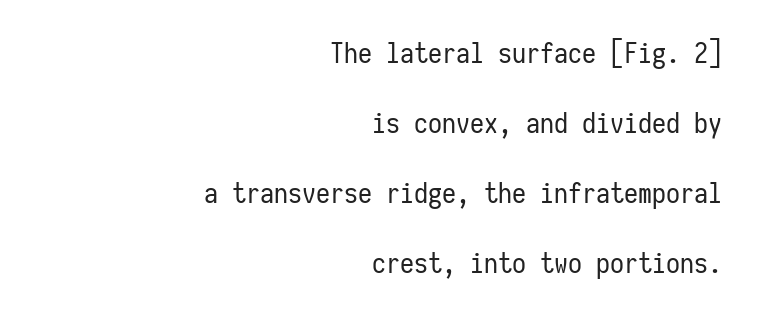
The image shows 28 px regular-weight, condensed sans-serif type, upright, monospaced; set right-aligned, loose line spacing (2.5x), normal letter spacing, not underlined; low stroke contrast and a medium x-height.
